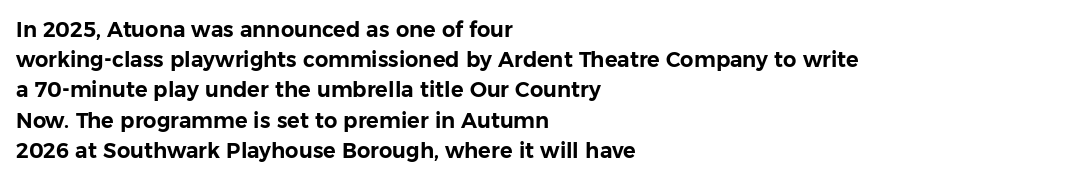
{"italic": "no", "underline": "no", "align": "left", "line_spacing": "normal", "line_spacing_ratio": 1.44, "letter_spacing": "normal", "letter_spacing_em": 0.0, "glyph_px": 21}
